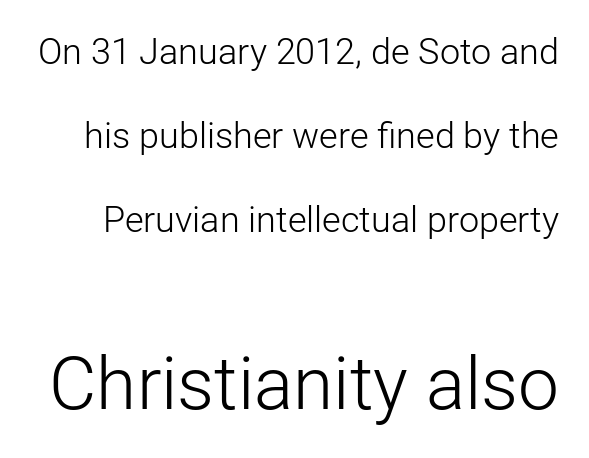
Letters have the restrained weight of plain body copy at most. The rendering keeps characters at their native spacing. Quick note: not italic, upright. Whoever set this chose breathing room over compactness in the vertical rhythm.
